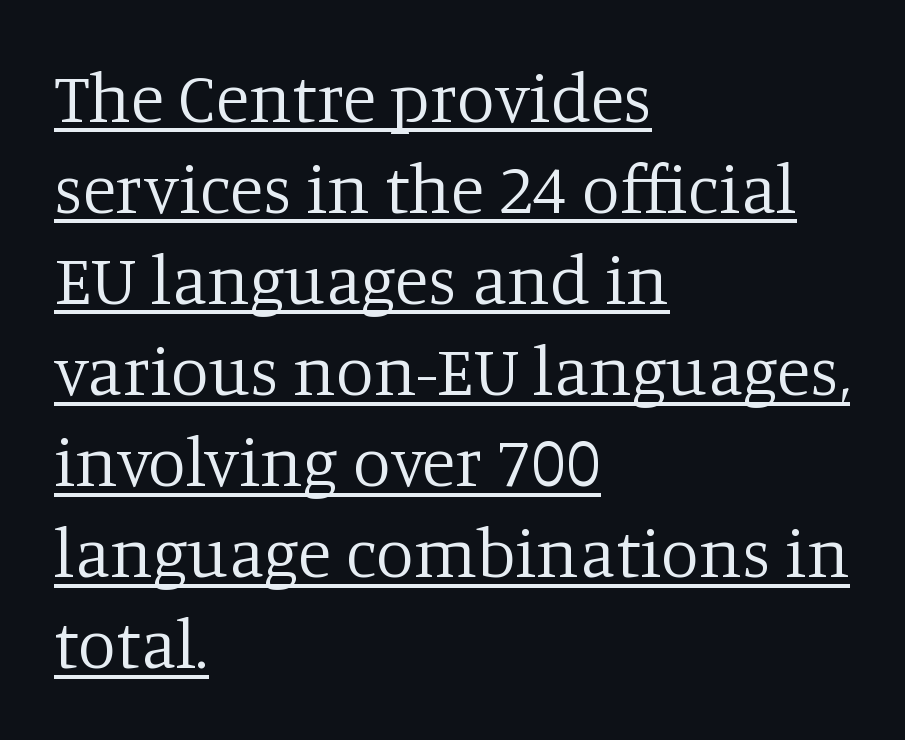
Q: Is the text bold? A: No.
Q: Is the text italic (slanted)? A: No, it is upright.
Q: Is the typeface a serif or a sans-serif typeface? A: Serif.
Q: Is the text underlined? A: Yes.
Q: How is the paragraph aligned? A: Left-aligned.
Q: Is the spacing between letters normal or unusually wide? A: Normal.
Q: Is the spacing between lines tight, normal or loose? A: Normal.
Q: Width (condensed, normal, or wide)? A: Normal.
Q: Stroke contrast? A: Low.
Q: x-height? A: Large.
Q: Monospaced? A: No.
